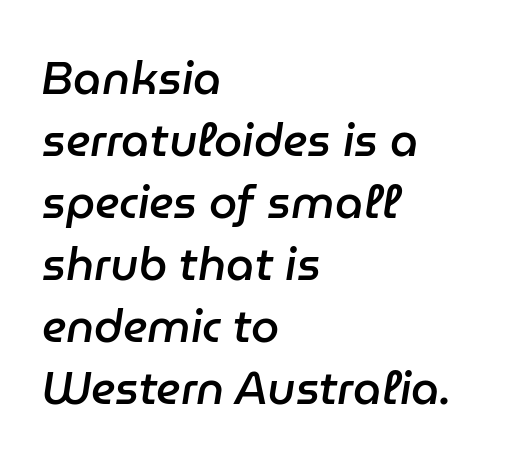
{"italic": "yes", "lean": "right", "slant_degrees": 9, "bold": "semi", "weight": "semibold", "width": "normal", "stroke_contrast": "low", "x_height": "medium", "monospaced": "no", "underline": "no", "align": "left", "line_spacing": "normal", "line_spacing_ratio": 1.38, "letter_spacing": "normal", "letter_spacing_em": 0.0, "glyph_px": 45}
